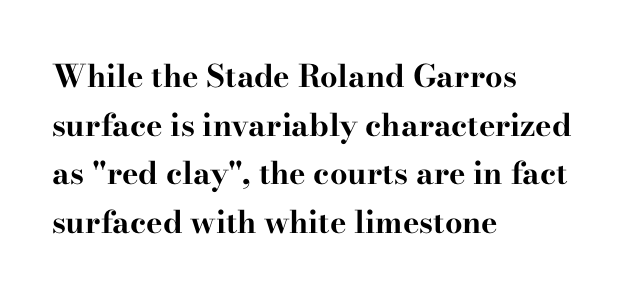
The image shows 31 px bold, wide serif type, upright; set left-aligned, normal line spacing (1.57x), normal letter spacing, not underlined; high stroke contrast and a small x-height.
